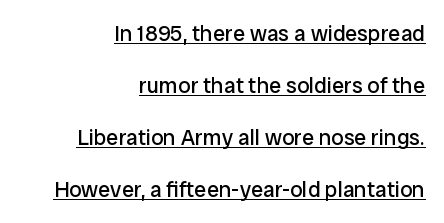
The image shows 22 px text type, upright; set right-aligned, loose line spacing (2.36x), normal letter spacing, underlined.
